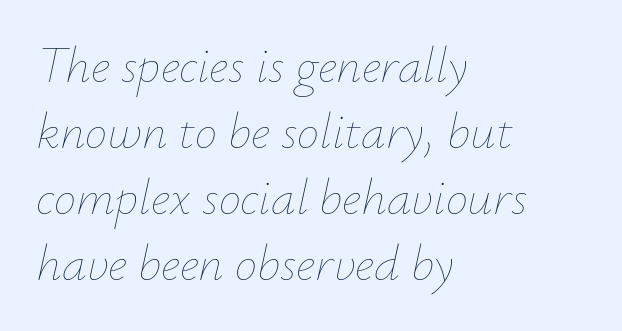
Is the stroke heavy? The answer is a plain regular-or-lighter. Look at the tracking — it's just the regular setting, nothing added. One glance says typical: line gaps are just what's usual. It's the slanting kind of type. Anything drawn beneath the words? Only blank space. A classic flush-left, rag-right setting is used for this passage.
